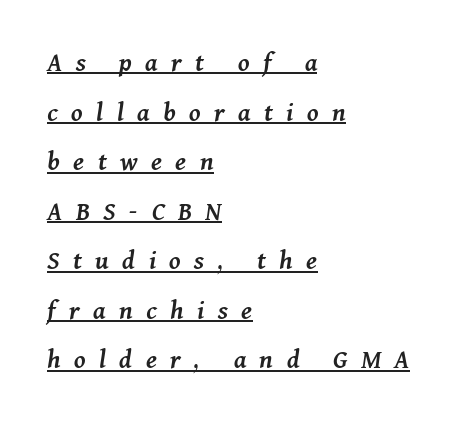
{"italic": "yes", "lean": "right", "slant_degrees": 11, "bold": "semi", "weight": "semibold", "width": "normal", "stroke_contrast": "medium", "x_height": "medium", "monospaced": "no", "underline": "yes", "align": "left", "line_spacing_ratio": 1.77, "letter_spacing": "wide", "letter_spacing_em": 0.48, "glyph_px": 28}
